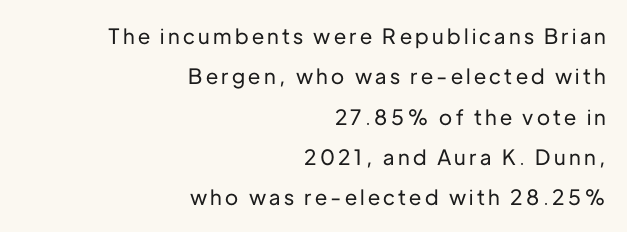
The rendering anchors every line to the right-hand side. No word sits above an underline. Leading: increased. The letters stand straight up with perfectly vertical stems.
